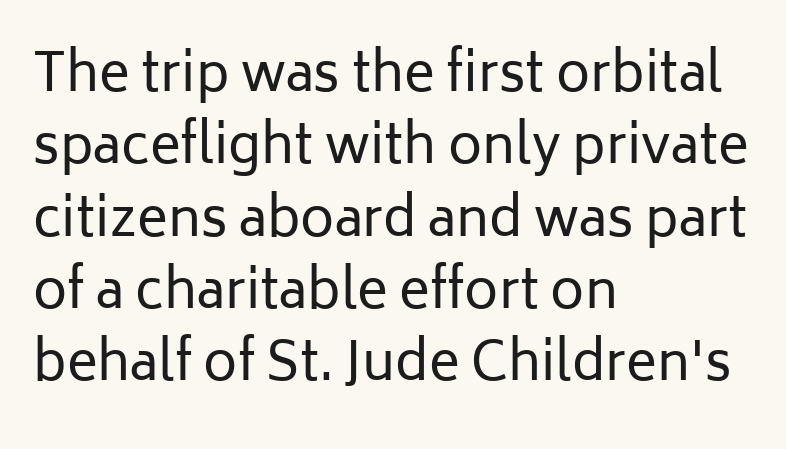
Q: Is the text bold? A: No.
Q: Is the text italic (slanted)? A: No, it is upright.
Q: Is the typeface a serif or a sans-serif typeface? A: Sans-serif.
Q: Is the text underlined? A: No.
Q: How is the paragraph aligned? A: Left-aligned.
Q: Is the spacing between letters normal or unusually wide? A: Normal.
Q: Is the spacing between lines tight, normal or loose? A: Normal.
Q: Width (condensed, normal, or wide)? A: Normal.
Q: Stroke contrast? A: Low.
Q: x-height? A: Medium.
Q: Monospaced? A: No.
